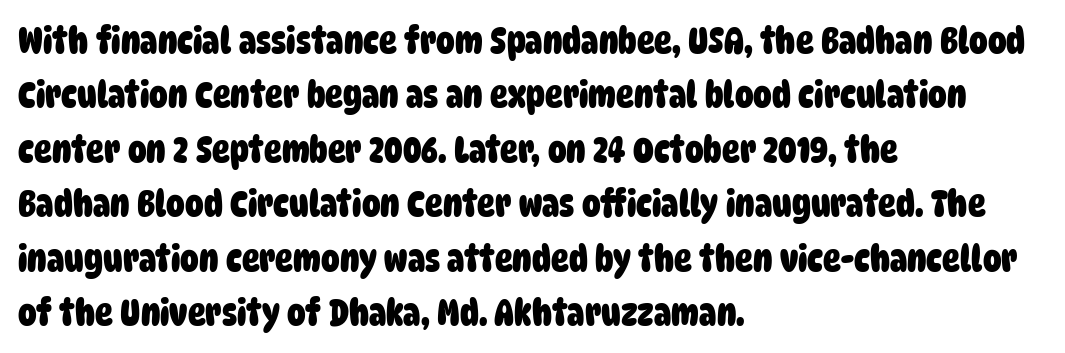
The image shows 37 px heavy, condensed sans-serif type; set left-aligned, normal line spacing (1.47x), normal letter spacing, not underlined; low stroke contrast and a large x-height.
